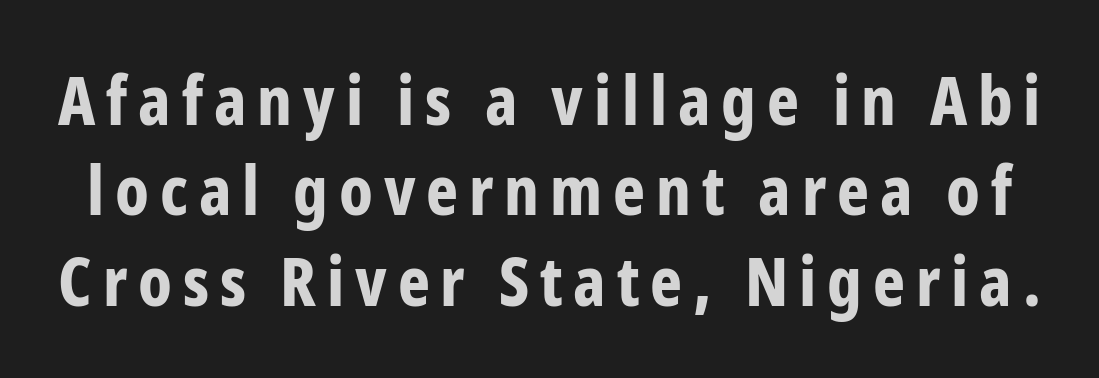
Is the type bold? Yes — the strokes are clearly thick and heavy. The type sits square on the baseline with zero lean. Baseline-to-baseline distance is the conventional proportion of letter height. You could not count columns in this text — the font is proportionally spaced. The text was rendered using a sans face with plain stroke endings. Nobody drew a line under any word here.
